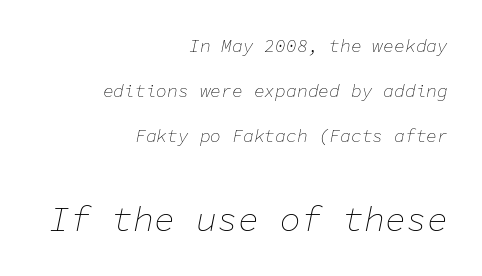
The image shows 35 px thin type, italic (leaning right), monospaced; set right-aligned, loose line spacing (2.49x), normal letter spacing, not underlined; the second (bottom) block is 1.94x larger; low stroke contrast and a medium x-height.
